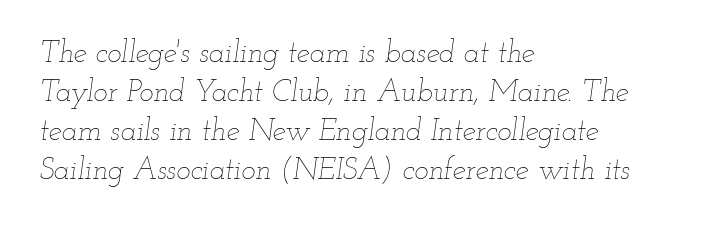
Style check: oblique. Tracking here is standard; glyphs follow each other at the usual distance. Is this a fixed-width face? No — the glyphs have proportional, varying widths. Stem width sits at or under what a default text font uses. Line spacing here is normal. Unmarked baselines from the first word to the last.
